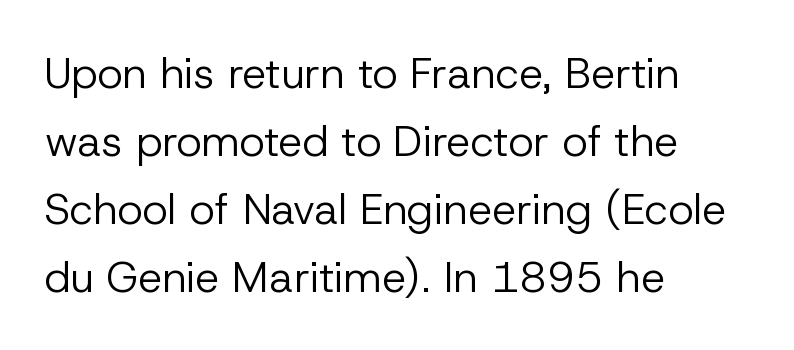
Q: Is the text bold? A: No.
Q: Is the text italic (slanted)? A: No, it is upright.
Q: Is the typeface a serif or a sans-serif typeface? A: Sans-serif.
Q: Is the text underlined? A: No.
Q: How is the paragraph aligned? A: Left-aligned.
Q: Is the spacing between letters normal or unusually wide? A: Normal.
Q: Is the spacing between lines tight, normal or loose? A: Normal.
Q: Width (condensed, normal, or wide)? A: Normal.
Q: Stroke contrast? A: Low.
Q: x-height? A: Medium.
Q: Monospaced? A: No.
